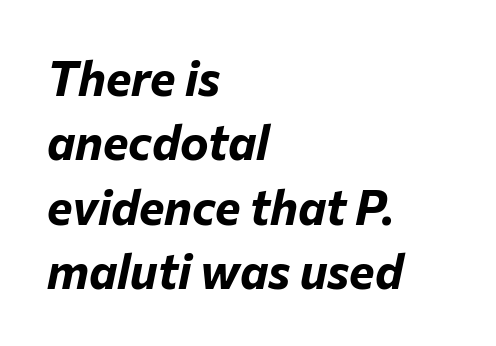
The image shows 48 px bold type, italic (leaning right); set left-aligned, normal line spacing (1.34x), normal letter spacing, not underlined; low stroke contrast and a medium x-height.
